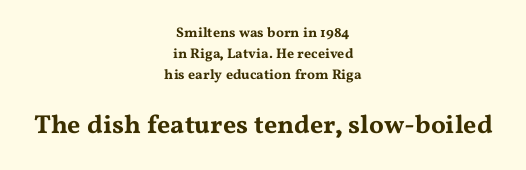
Does extra space separate the letters? No, they use regular spacing. Caption: upper text group reduced, lower text group enlarged. Check under the words: just untouched page. The line-height multiplier appears to be the usual default.
